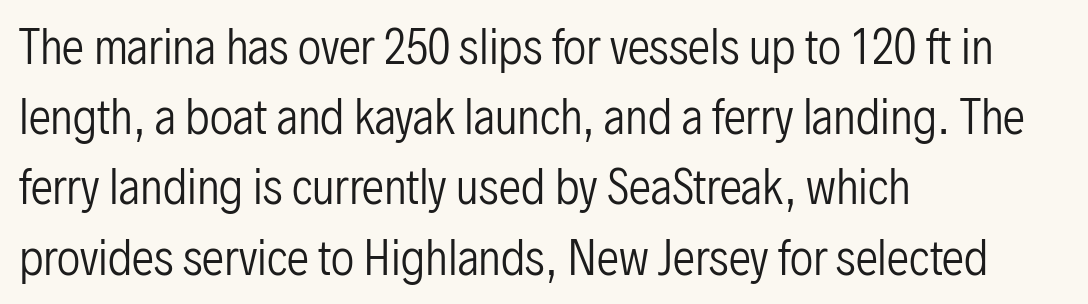
The image shows 45 px regular-weight, condensed sans-serif type, upright; set left-aligned, normal line spacing (1.56x), normal letter spacing, not underlined; low stroke contrast and a medium x-height.
